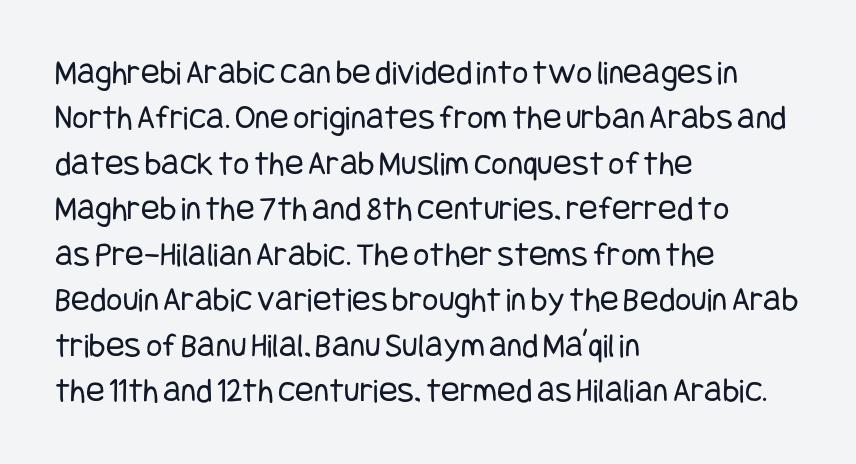
{"serif": "no", "italic": "no", "bold": "no", "weight": "regular", "width": "condensed", "stroke_contrast": "low", "x_height": "large", "underline": "no", "align": "left", "line_spacing": "normal", "line_spacing_ratio": 1.3, "letter_spacing": "normal", "letter_spacing_em": 0.0, "glyph_px": 35}
